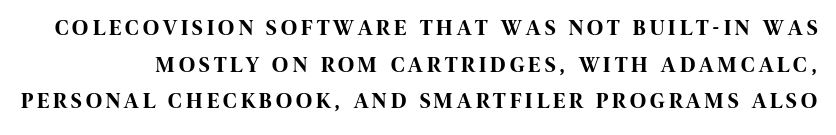
Q: Is the text bold? A: Yes.
Q: Is the text italic (slanted)? A: No, it is upright.
Q: Is the text underlined? A: No.
Q: Is the spacing between lines tight, normal or loose? A: Normal.
